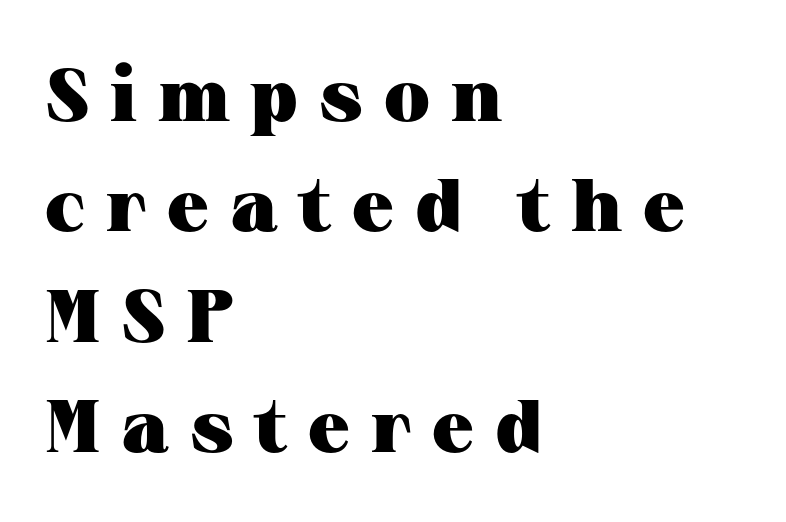
{"serif": "yes", "italic": "no", "bold": "yes", "weight": "heavy", "width": "wide", "stroke_contrast": "medium", "x_height": "medium", "monospaced": "no", "underline": "no", "align": "left", "line_spacing": "normal", "line_spacing_ratio": 1.49, "letter_spacing": "wide", "letter_spacing_em": 0.28, "glyph_px": 74}
